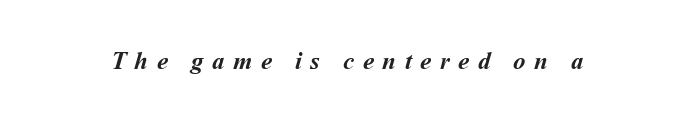
{"bold": "yes", "underline": "no", "letter_spacing": "wide", "letter_spacing_em": 0.34, "glyph_px": 25}
